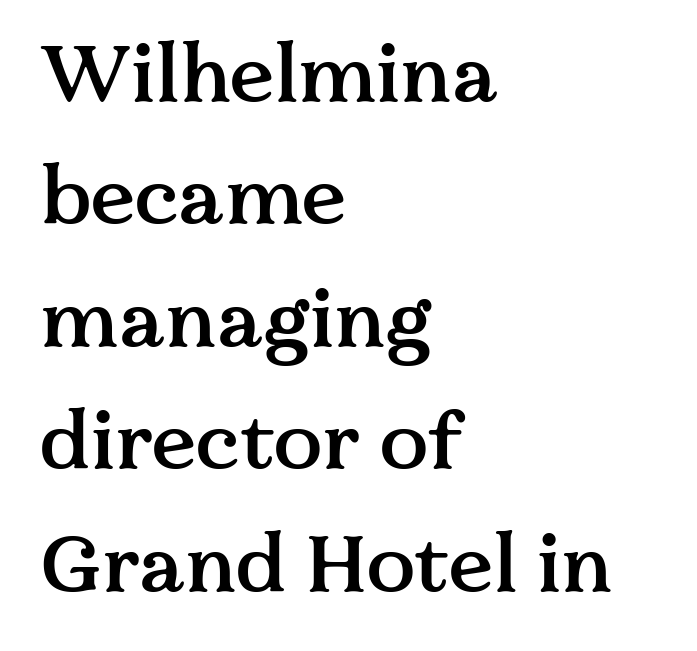
Q: Is the text bold? A: Semi-bold.
Q: Is the text italic (slanted)? A: No, it is upright.
Q: Is the typeface a serif or a sans-serif typeface? A: Serif.
Q: Is the text underlined? A: No.
Q: How is the paragraph aligned? A: Left-aligned.
Q: Is the spacing between letters normal or unusually wide? A: Normal.
Q: Is the spacing between lines tight, normal or loose? A: Normal.
Q: Width (condensed, normal, or wide)? A: Normal.
Q: Stroke contrast? A: Medium.
Q: x-height? A: Medium.
Q: Monospaced? A: No.
